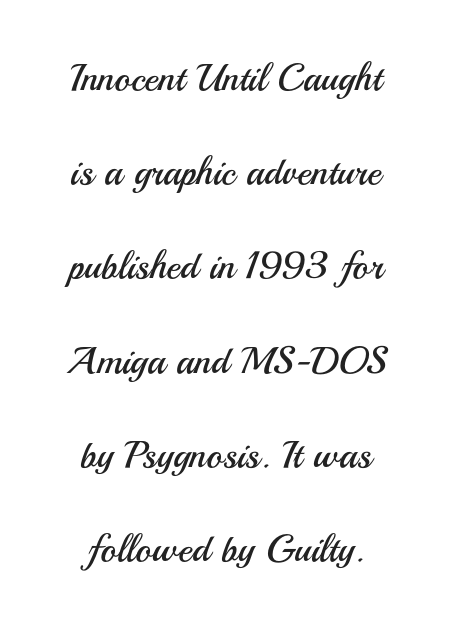
{"serif": "no", "bold": "no", "weight": "regular", "width": "normal", "stroke_contrast": "medium", "x_height": "small", "monospaced": "no", "underline": "no", "align": "center", "line_spacing": "loose", "line_spacing_ratio": 2.48, "letter_spacing": "normal", "letter_spacing_em": 0.0, "glyph_px": 38}
